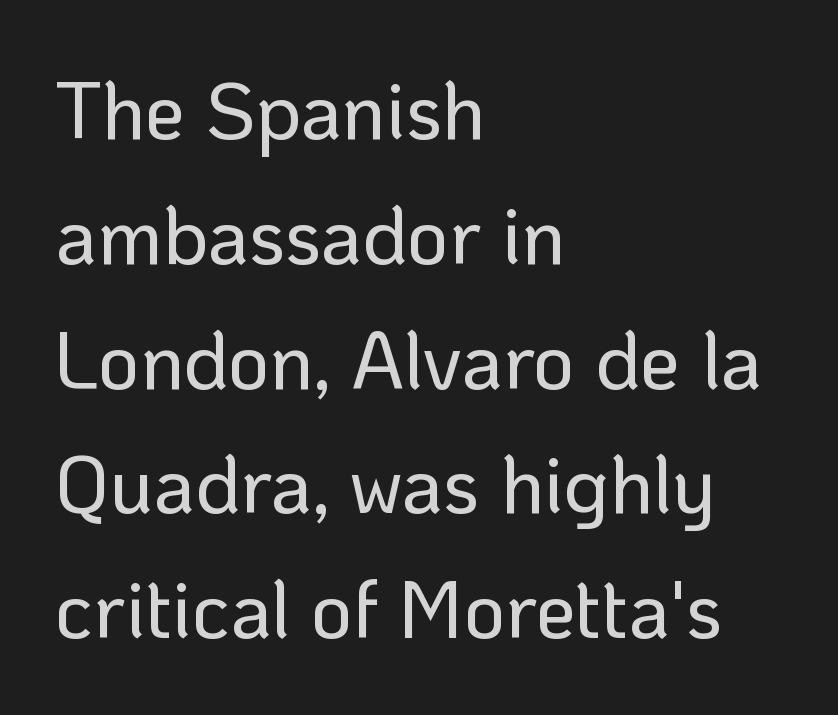
Compared with typical body copy, the letter spacing here is the same. Check the space under the baseline: it is left empty. The letters stand straight up with perfectly vertical stems. Leading matches the norm, producing a regular column. Unlike a traditional serif, this face leaves its strokes unadorned.
